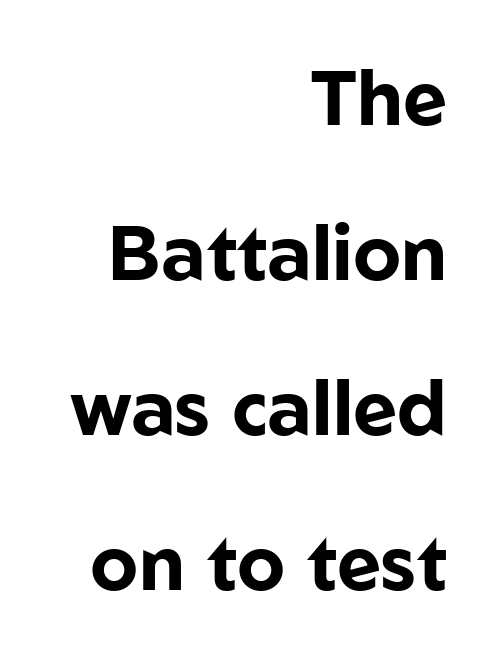
The image shows 76 px bold sans-serif type, upright; set right-aligned, loose line spacing (2.04x), normal letter spacing, not underlined; low stroke contrast and a medium x-height.
